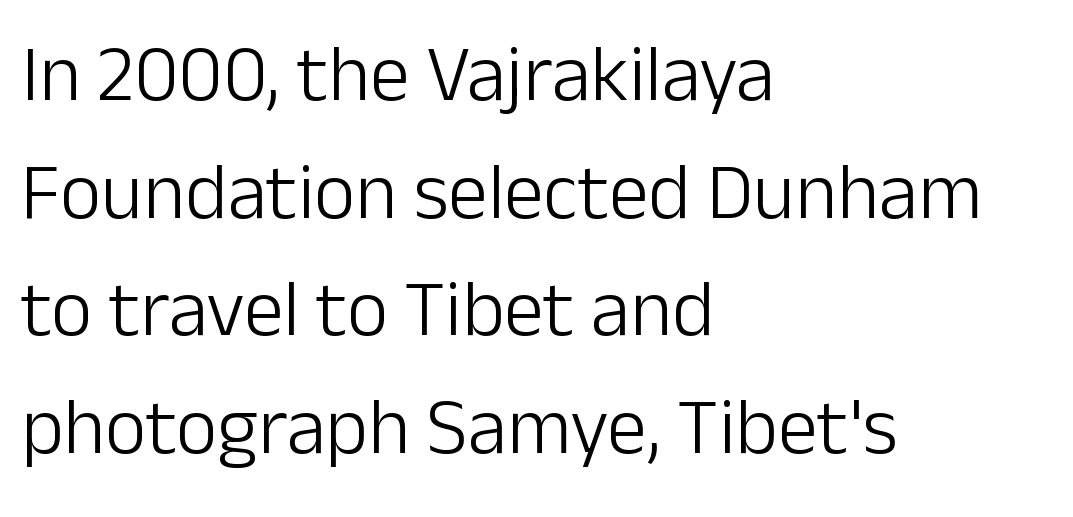
Q: Is the text bold? A: No.
Q: Is the text italic (slanted)? A: No, it is upright.
Q: Is the typeface a serif or a sans-serif typeface? A: Sans-serif.
Q: Is the text underlined? A: No.
Q: How is the paragraph aligned? A: Left-aligned.
Q: Is the spacing between letters normal or unusually wide? A: Normal.
Q: Is the spacing between lines tight, normal or loose? A: Normal.
Q: Width (condensed, normal, or wide)? A: Normal.
Q: Stroke contrast? A: Low.
Q: x-height? A: Medium.
Q: Monospaced? A: No.
